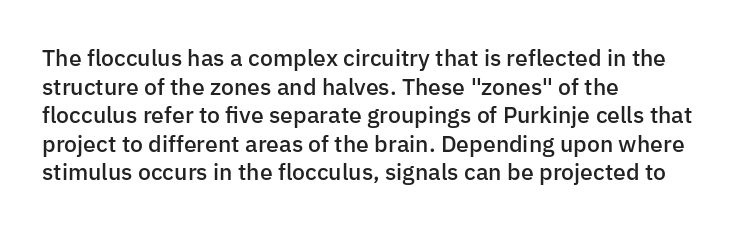
{"italic": "no", "bold": "semi", "underline": "no", "align": "left", "line_spacing_ratio": 1.24, "letter_spacing": "normal", "letter_spacing_em": 0.0, "glyph_px": 23}
